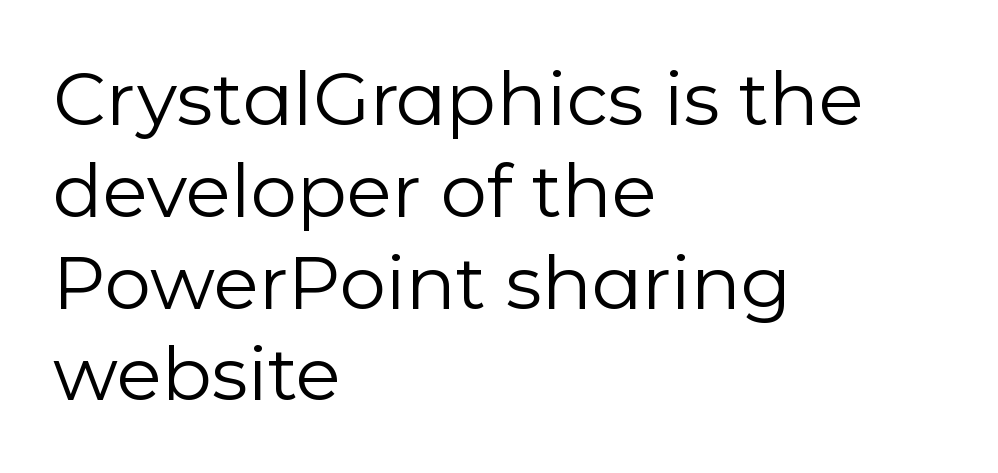
Q: Is the text bold? A: No.
Q: Is the text italic (slanted)? A: No, it is upright.
Q: Is the typeface a serif or a sans-serif typeface? A: Sans-serif.
Q: Is the text underlined? A: No.
Q: How is the paragraph aligned? A: Left-aligned.
Q: Is the spacing between letters normal or unusually wide? A: Normal.
Q: Width (condensed, normal, or wide)? A: Normal.
Q: Stroke contrast? A: Low.
Q: x-height? A: Medium.
Q: Monospaced? A: No.
